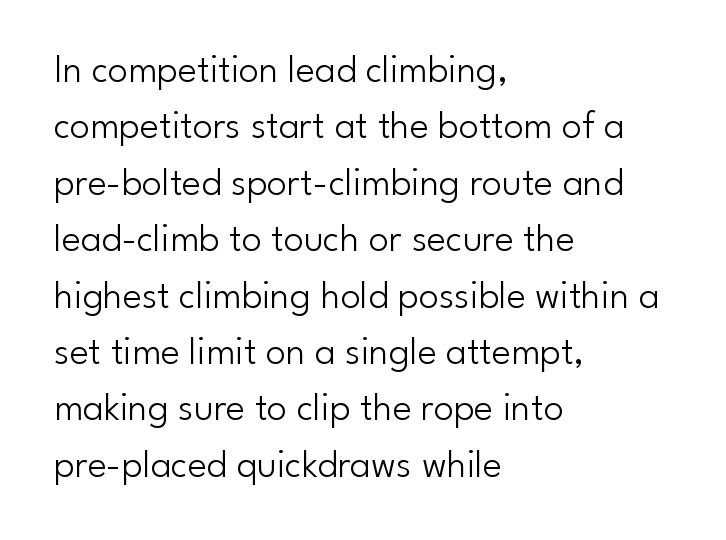
The image shows 40 px light sans-serif type, upright; set left-aligned, normal line spacing (1.41x), normal letter spacing, not underlined; low stroke contrast and a small x-height.
